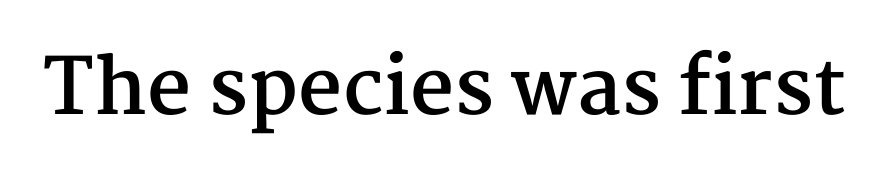
{"serif": "yes", "italic": "no", "bold": "yes", "weight": "semibold", "width": "normal", "stroke_contrast": "medium", "x_height": "medium", "monospaced": "no", "underline": "no", "letter_spacing": "normal", "letter_spacing_em": 0.0, "glyph_px": 77}
